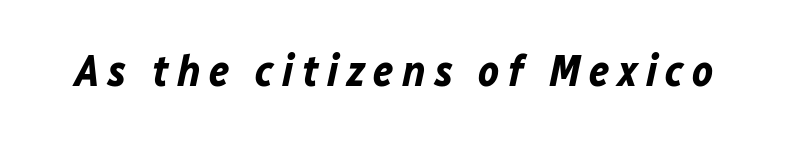
The image shows 44 px bold type, italic (leaning right); set not underlined; low stroke contrast and a medium x-height.
